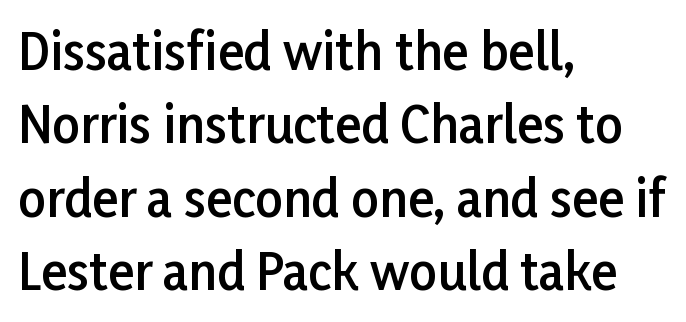
The image shows 49 px semibold sans-serif type, upright; set left-aligned, normal line spacing (1.5x), normal letter spacing, not underlined; low stroke contrast and a medium x-height.
